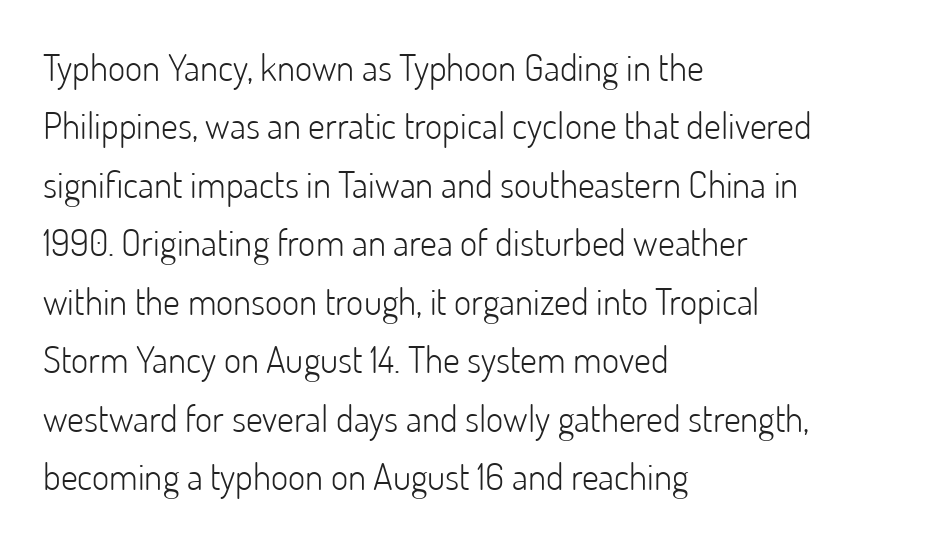
Ordinary non-slanted type is in use. The glyphs in this specimen are sans serif. Heaviness? Minimal to ordinary, like unemphasized prose. A typesetter would call this leading conventional body-copy spacing. Varying glyph widths throughout — classic text-font behaviour.
